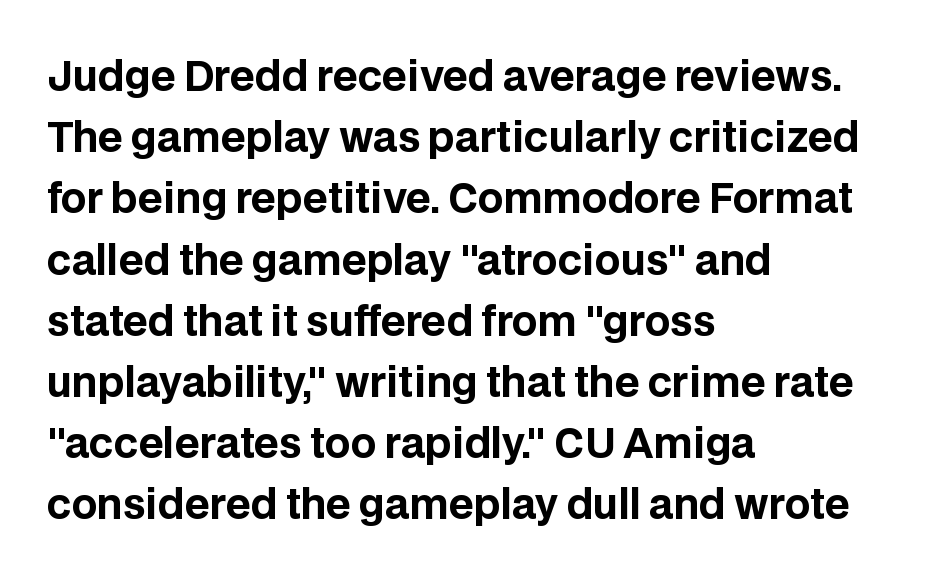
{"serif": "no", "italic": "no", "bold": "yes", "weight": "bold", "width": "normal", "stroke_contrast": "low", "x_height": "large", "monospaced": "no", "underline": "no", "align": "left", "line_spacing": "normal", "line_spacing_ratio": 1.53, "letter_spacing": "normal", "letter_spacing_em": 0.0, "glyph_px": 40}
